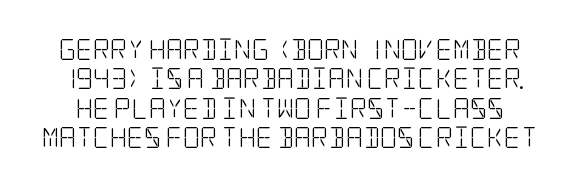
{"italic": "no", "bold": "no", "underline": "no", "line_spacing": "normal", "line_spacing_ratio": 1.4, "letter_spacing": "normal", "letter_spacing_em": 0.0, "glyph_px": 21}
